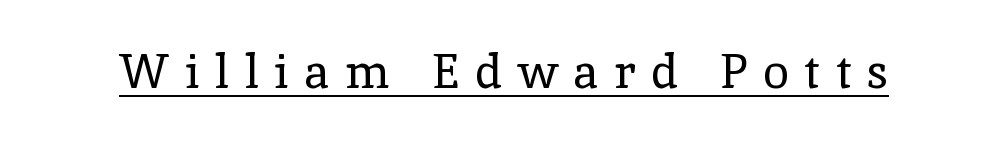
The image shows 47 px regular-weight serif type, upright; set unusually wide letter spacing (+0.33 em), underlined; a medium x-height.
